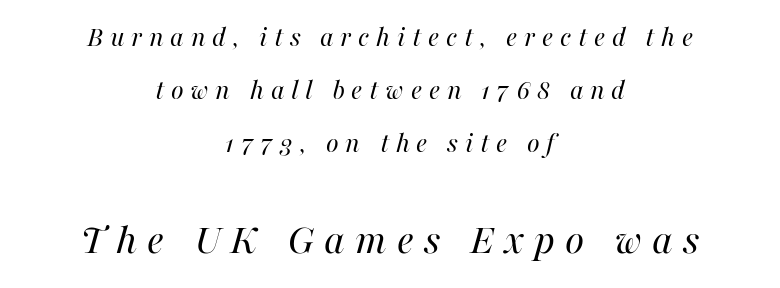
Loose tracking; the words dissolve into strings of separated letters. The rag falls on both sides of this text block equally. You could not count columns in this text — the font is proportionally spaced. Between these two stacked blocks, the lower one wins on size.
